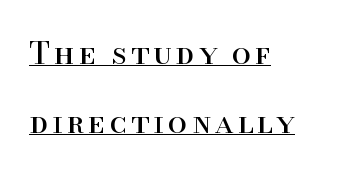
Q: Is the text bold? A: No.
Q: Is the text italic (slanted)? A: No, it is upright.
Q: Is the typeface a serif or a sans-serif typeface? A: Serif.
Q: Is the text underlined? A: Yes.
Q: How is the paragraph aligned? A: Left-aligned.
Q: Is the spacing between lines tight, normal or loose? A: Loose.
Q: Width (condensed, normal, or wide)? A: Normal.
Q: Stroke contrast? A: High.
Q: x-height? A: Small.
Q: Monospaced? A: No.
